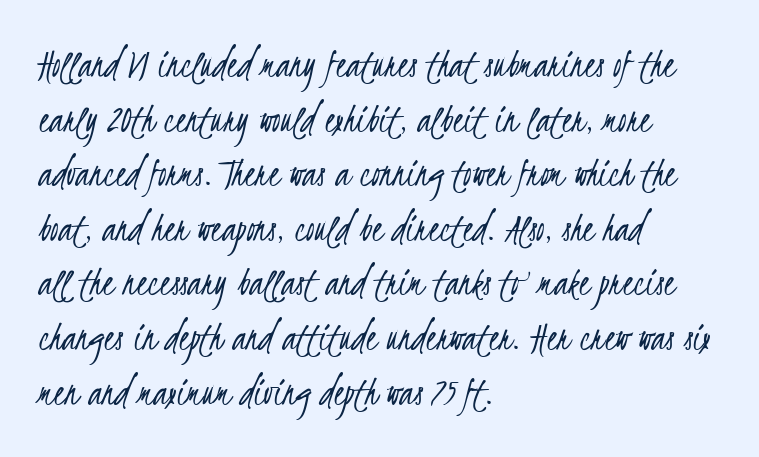
Q: Is the text bold? A: No.
Q: Is the typeface a serif or a sans-serif typeface? A: Sans-serif.
Q: Is the text underlined? A: No.
Q: How is the paragraph aligned? A: Left-aligned.
Q: Is the spacing between letters normal or unusually wide? A: Normal.
Q: Is the spacing between lines tight, normal or loose? A: Normal.
Q: Width (condensed, normal, or wide)? A: Condensed.
Q: Stroke contrast? A: Low.
Q: x-height? A: Small.
Q: Monospaced? A: No.
